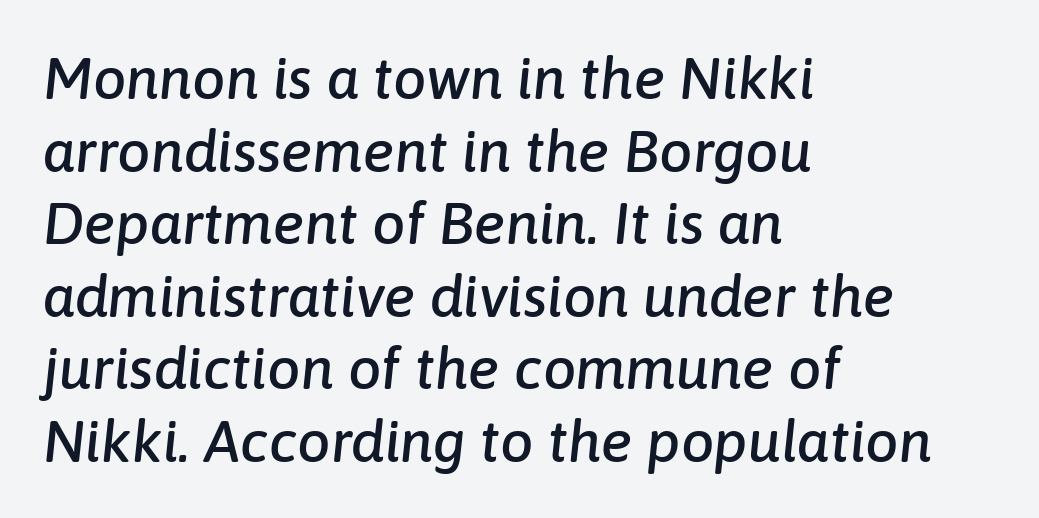
The image shows 59 px text type, italic (leaning right); set left-aligned, line spacing 1.23x, normal letter spacing, not underlined; low stroke contrast and a medium x-height.
